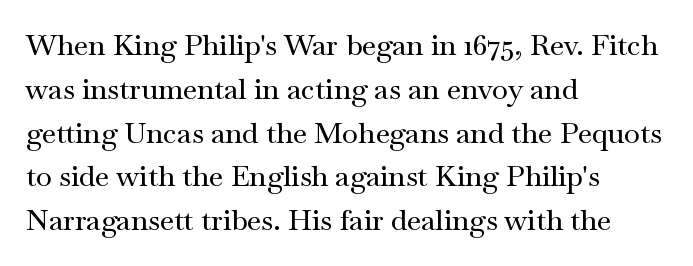
Q: Is the text italic (slanted)? A: No, it is upright.
Q: Is the typeface a serif or a sans-serif typeface? A: Serif.
Q: Is the text underlined? A: No.
Q: How is the paragraph aligned? A: Left-aligned.
Q: Is the spacing between letters normal or unusually wide? A: Normal.
Q: Is the spacing between lines tight, normal or loose? A: Normal.
Q: Width (condensed, normal, or wide)? A: Wide.
Q: Stroke contrast? A: Medium.
Q: x-height? A: Small.
Q: Monospaced? A: No.
